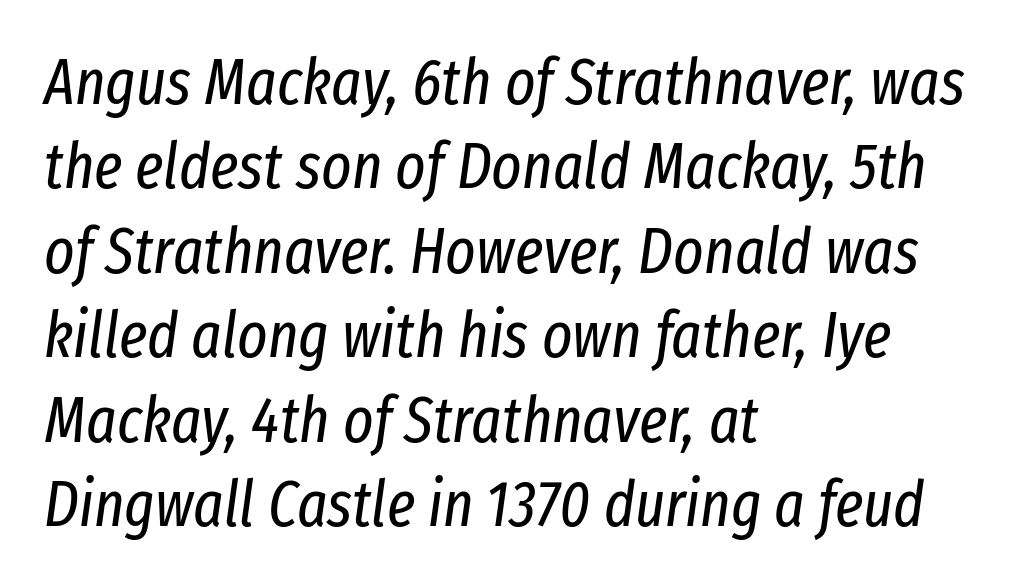
{"italic": "yes", "lean": "right", "slant_degrees": 8, "bold": "no", "weight": "regular", "width": "condensed", "stroke_contrast": "low", "x_height": "medium", "monospaced": "no", "underline": "no", "align": "left", "line_spacing": "normal", "line_spacing_ratio": 1.32, "letter_spacing": "normal", "letter_spacing_em": 0.0, "glyph_px": 64}
